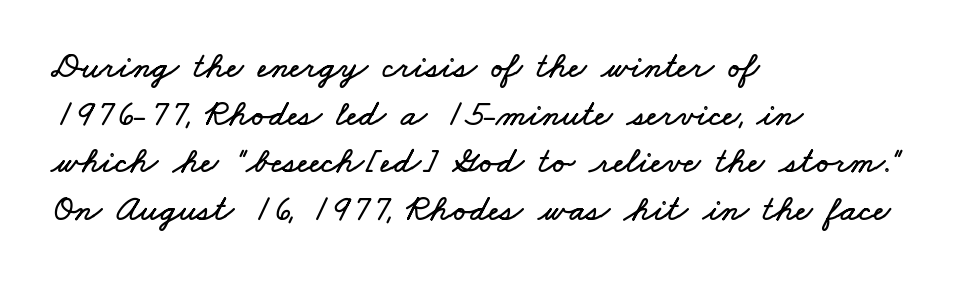
Q: Is the text underlined? A: No.
Q: How is the paragraph aligned? A: Left-aligned.
Q: Is the spacing between letters normal or unusually wide? A: Normal.
Q: Is the spacing between lines tight, normal or loose? A: Normal.
Q: Width (condensed, normal, or wide)? A: Wide.
Q: Stroke contrast? A: Low.
Q: x-height? A: Small.
Q: Monospaced? A: No.
